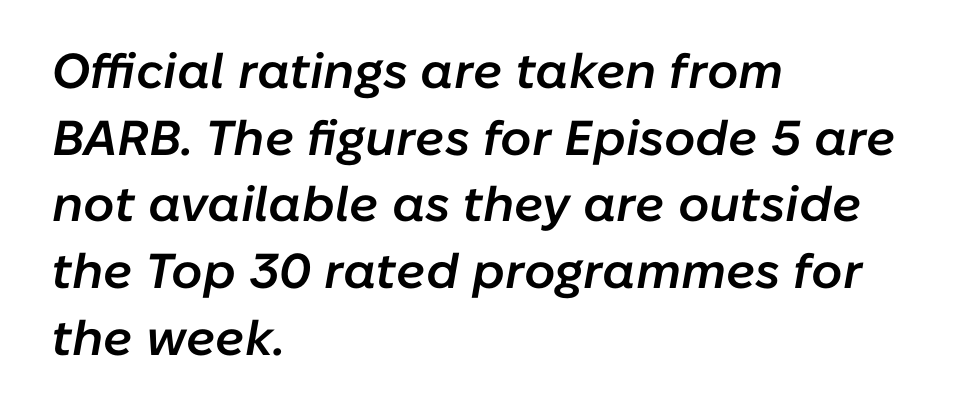
{"italic": "yes", "lean": "right", "slant_degrees": 10, "bold": "semi", "weight": "semibold", "width": "normal", "stroke_contrast": "low", "x_height": "medium", "monospaced": "no", "underline": "no", "align": "left", "line_spacing": "normal", "line_spacing_ratio": 1.36, "letter_spacing": "normal", "letter_spacing_em": 0.0, "glyph_px": 49}
